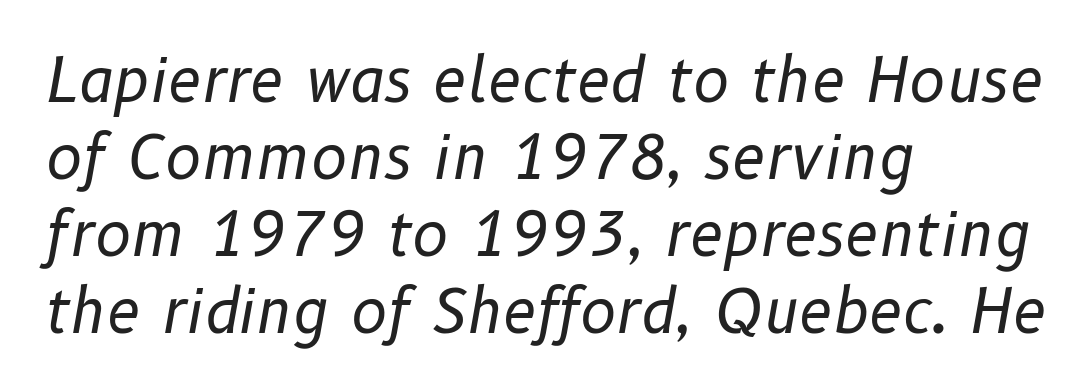
The image shows 61 px regular-weight type, italic (leaning right); set left-aligned, normal line spacing (1.26x), normal letter spacing, not underlined; low stroke contrast and a medium x-height.
